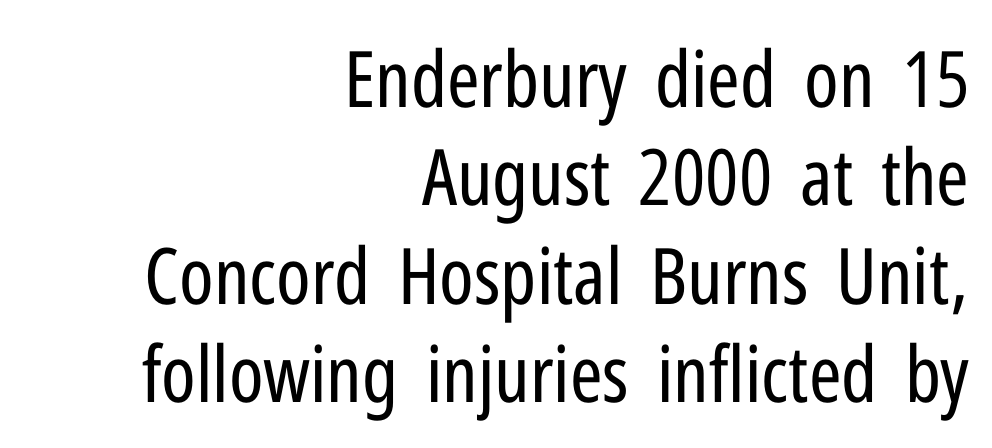
{"serif": "no", "italic": "no", "bold": "no", "weight": "regular", "width": "condensed", "stroke_contrast": "low", "x_height": "medium", "monospaced": "no", "underline": "no", "align": "right", "line_spacing": "normal", "line_spacing_ratio": 1.26, "letter_spacing": "normal", "letter_spacing_em": 0.0, "glyph_px": 78}
